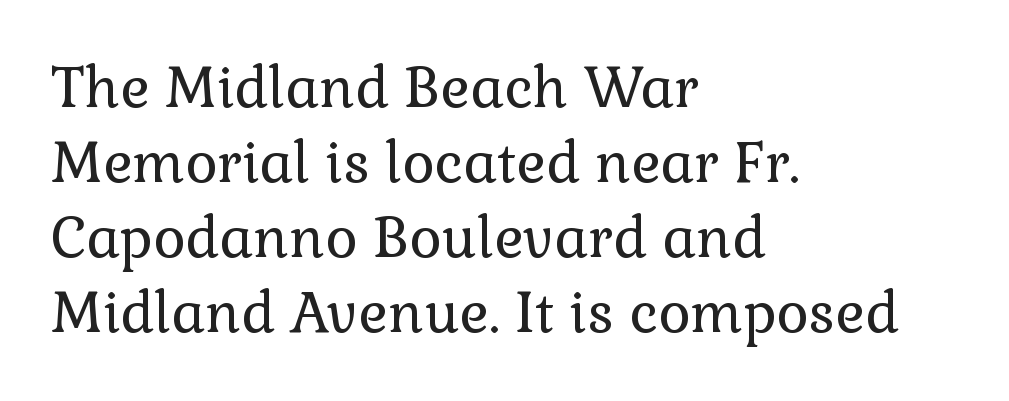
Q: Is the text bold? A: No.
Q: Is the text italic (slanted)? A: No, it is upright.
Q: Is the typeface a serif or a sans-serif typeface? A: Serif.
Q: Is the text underlined? A: No.
Q: How is the paragraph aligned? A: Left-aligned.
Q: Is the spacing between letters normal or unusually wide? A: Normal.
Q: Is the spacing between lines tight, normal or loose? A: Normal.
Q: Width (condensed, normal, or wide)? A: Normal.
Q: Stroke contrast? A: Low.
Q: x-height? A: Medium.
Q: Monospaced? A: No.
